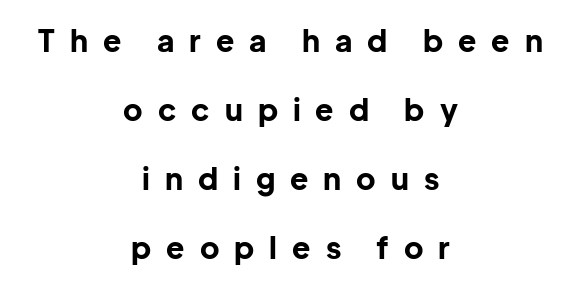
Observe the wide spacing: letters keep a clear distance from each other. Line starts and ends both wander, symmetrically. Each letter keeps its own natural width here, so spacing adapts to shape. Every letter is thick-stroked: bold, no question. The specimen reads as upright at a glance. Is there much room between lines? Yes — plenty of vertical air separates them.
